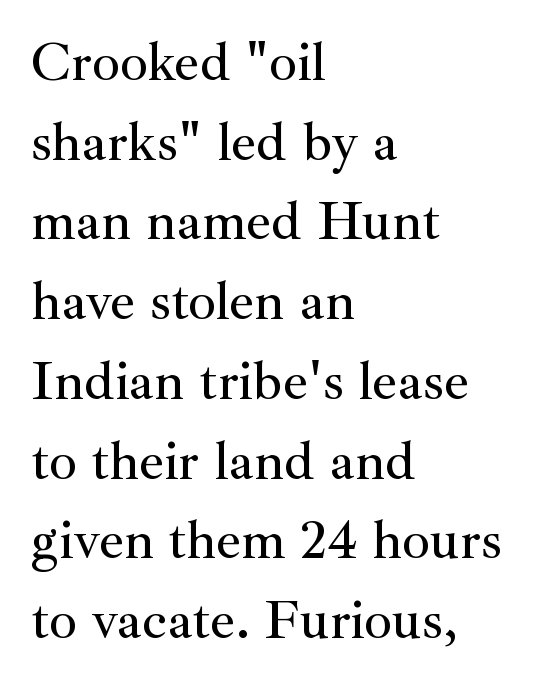
The image shows 55 px serif type, upright; set left-aligned, normal line spacing (1.45x), normal letter spacing, not underlined; medium stroke contrast and a small x-height.
